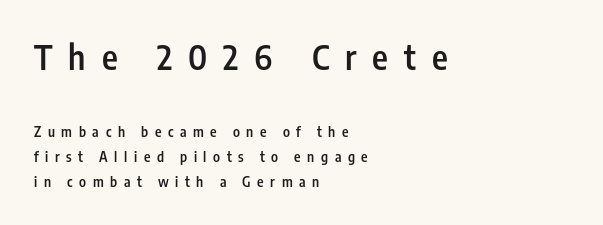
{"serif": "no", "italic": "no", "bold": "semi", "weight": "semibold", "width": "condensed", "stroke_contrast": "low", "x_height": "medium", "monospaced": "no", "underline": "no", "align": "left", "line_spacing_ratio": 1.78, "letter_spacing": "wide", "letter_spacing_em": 0.47, "larger_block": "first", "size_ratio": 2.43, "glyph_px": 34}
